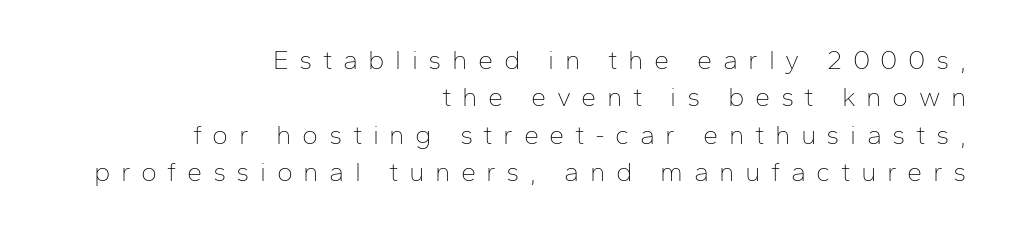
The image shows 27 px text type, upright; set right-aligned, normal line spacing (1.38x), unusually wide letter spacing (+0.39 em), not underlined.
